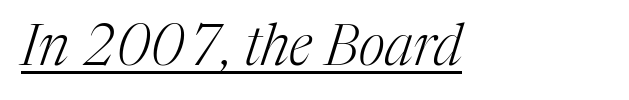
{"serif": "yes", "italic": "yes", "lean": "right", "slant_degrees": 17, "bold": "no", "weight": "light", "width": "normal", "stroke_contrast": "medium", "x_height": "medium", "monospaced": "no", "underline": "yes", "letter_spacing": "normal", "letter_spacing_em": 0.0, "glyph_px": 57}
